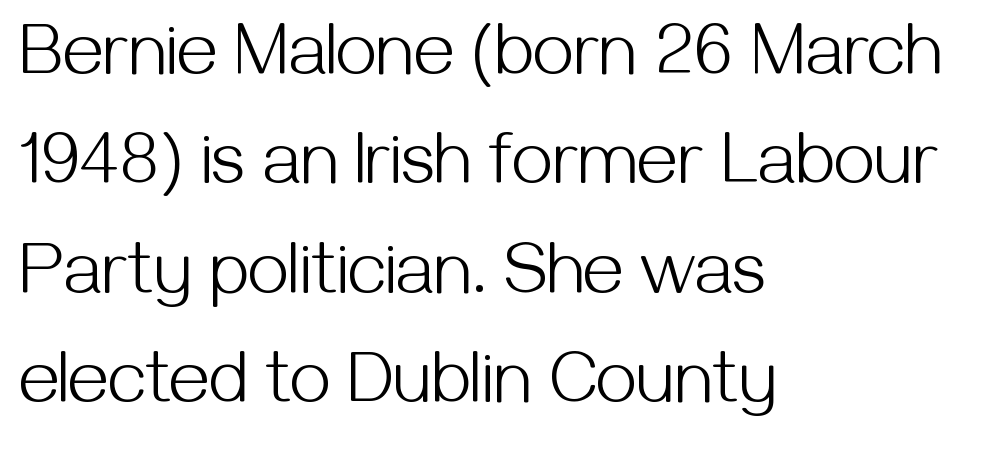
The image shows 73 px light sans-serif type, upright; set left-aligned, normal line spacing (1.5x), normal letter spacing, not underlined; medium stroke contrast and a medium x-height.
